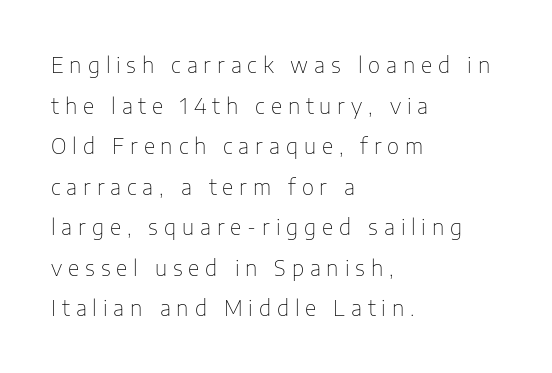
The image shows 21 px text type, upright; set left-aligned, loose line spacing (1.93x), unusually wide letter spacing (+0.28 em), not underlined.
